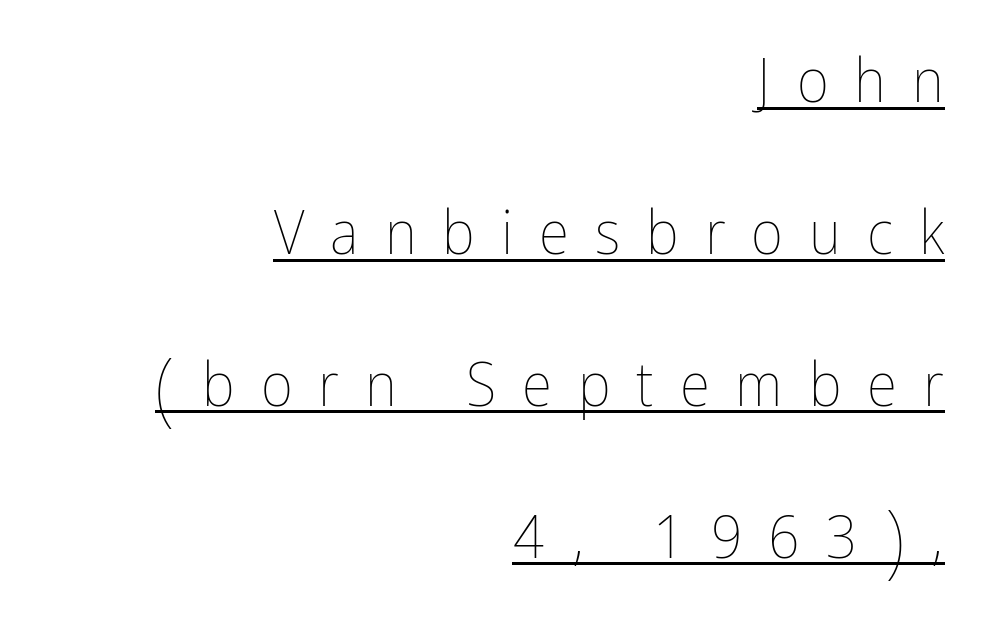
Q: Is the text bold? A: No.
Q: Is the text italic (slanted)? A: No, it is upright.
Q: Is the text underlined? A: Yes.
Q: How is the paragraph aligned? A: Right-aligned.
Q: Is the spacing between letters normal or unusually wide? A: Unusually wide.
Q: Is the spacing between lines tight, normal or loose? A: Loose.
Q: Width (condensed, normal, or wide)? A: Condensed.
Q: Stroke contrast? A: Low.
Q: x-height? A: Medium.
Q: Monospaced? A: No.
